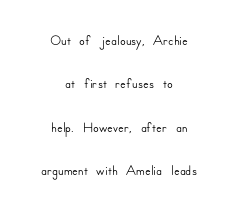
{"italic": "no", "underline": "no", "align": "center", "line_spacing": "loose", "line_spacing_ratio": 2.06, "letter_spacing": "normal", "letter_spacing_em": 0.0, "glyph_px": 21}
